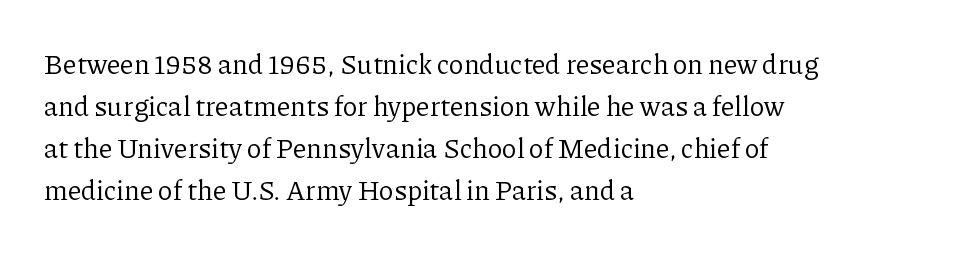
Each new line begins a customary step beneath the previous one. The passage shown is not underscored anywhere. Weight: not bold — regular or lighter. Nope, not italic — everything's standing straight. A classic flush-left, rag-right setting is used for this passage.
